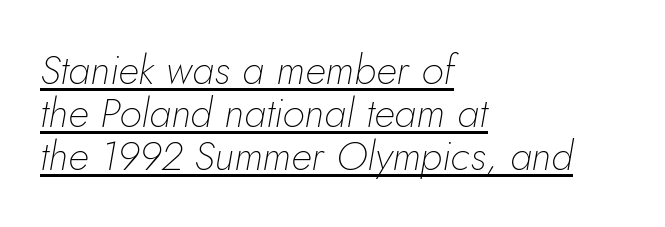
Compared with undecorated copy, this sample adds a rule below the words. The setting favours the left margin, as ordinary paragraphs usually do. The letters advance in unequal steps, a hallmark of proportional type. It's the slanting kind of type.
